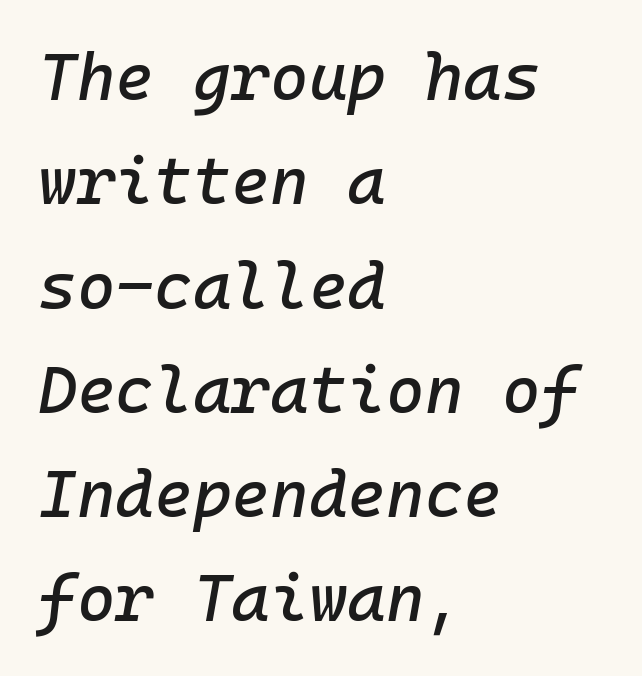
Tracking value appears to be zero — textbook default spacing. The glyphs look as if they've been sheared to an angle. The words here are not underlined. Looks like terminal output: every glyph gets an equal slot. These lines sit exactly where default settings would place them. Which margin do the lines hug? The left one — the right edge is uneven.
